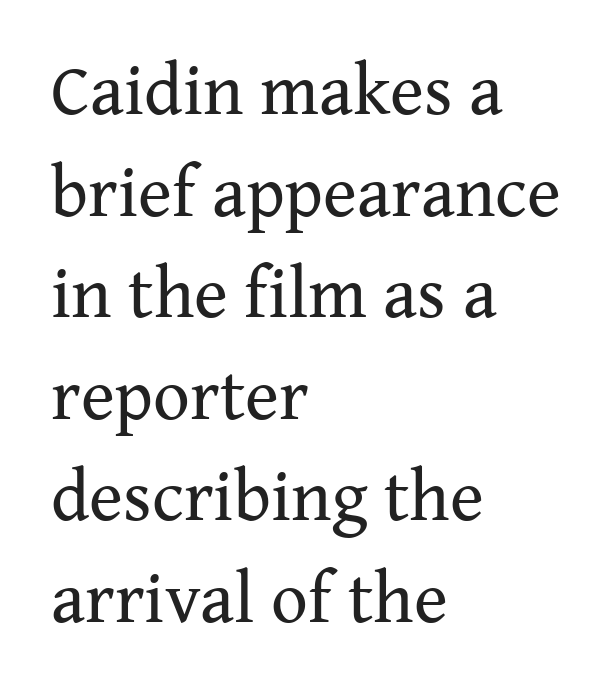
Q: Is the text bold? A: No.
Q: Is the text italic (slanted)? A: No, it is upright.
Q: Is the typeface a serif or a sans-serif typeface? A: Serif.
Q: Is the text underlined? A: No.
Q: How is the paragraph aligned? A: Left-aligned.
Q: Is the spacing between letters normal or unusually wide? A: Normal.
Q: Is the spacing between lines tight, normal or loose? A: Normal.
Q: Width (condensed, normal, or wide)? A: Normal.
Q: Stroke contrast? A: Medium.
Q: x-height? A: Medium.
Q: Monospaced? A: No.
